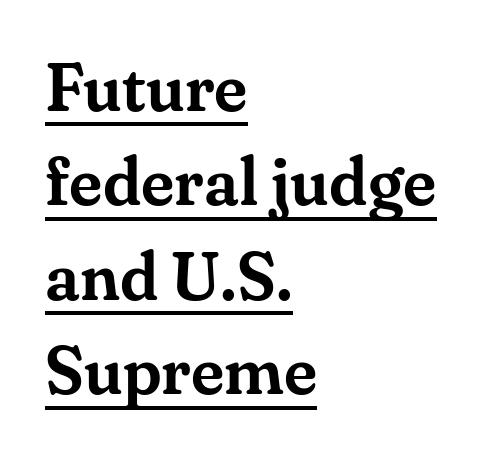
The image shows 67 px serif type, upright; set left-aligned, normal line spacing (1.41x), normal letter spacing, underlined; medium stroke contrast and a small x-height.
